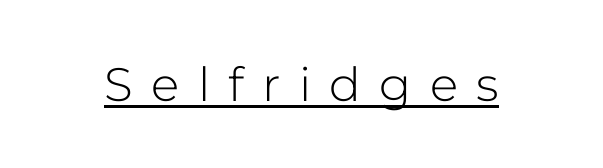
Check where the strokes stop: nothing finishes them off — pure sans. The typesetter has applied underlining to the passage shown. The lettering stays uniformly vertical, giving the passage a roman look. Caption: expanded tracking, letters set apart. The typeface has the unassuming heft of standard copy or less.
